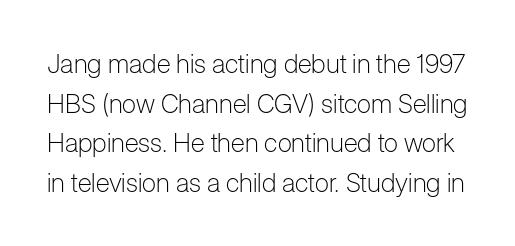
The image shows 26 px text type, upright; set normal line spacing (1.52x), normal letter spacing, not underlined.
